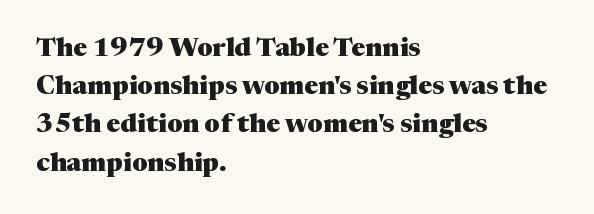
{"italic": "no", "bold": "yes", "underline": "no", "align": "left", "line_spacing": "normal", "line_spacing_ratio": 1.47, "letter_spacing": "normal", "letter_spacing_em": 0.0, "glyph_px": 26}
